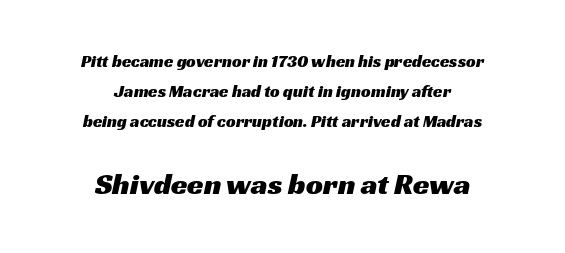
{"serif": "no", "width": "wide", "stroke_contrast": "medium", "x_height": "medium", "monospaced": "no", "underline": "no", "align": "center", "line_spacing_ratio": 1.76, "letter_spacing": "normal", "letter_spacing_em": 0.0, "larger_block": "second", "size_ratio": 1.76, "glyph_px": 30}
